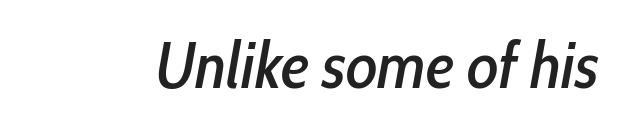
Q: Is the text italic (slanted)? A: Yes, it leans right by about 10 degrees.
Q: Is the text underlined? A: No.
Q: Is the spacing between letters normal or unusually wide? A: Normal.
Q: Width (condensed, normal, or wide)? A: Condensed.
Q: Stroke contrast? A: Low.
Q: x-height? A: Medium.
Q: Monospaced? A: No.
